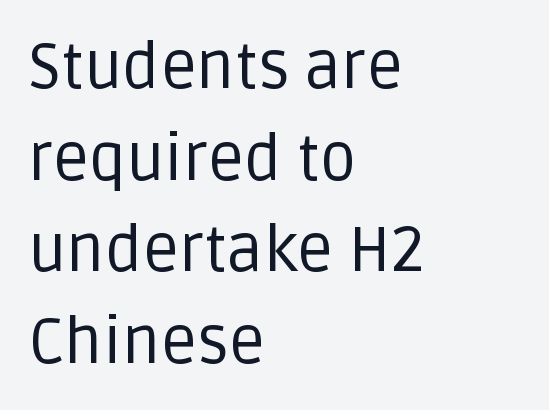
{"serif": "no", "italic": "no", "bold": "no", "weight": "regular", "width": "normal", "stroke_contrast": "low", "x_height": "large", "monospaced": "no", "underline": "no", "align": "left", "line_spacing": "normal", "line_spacing_ratio": 1.43, "letter_spacing": "normal", "letter_spacing_em": 0.0, "glyph_px": 64}
